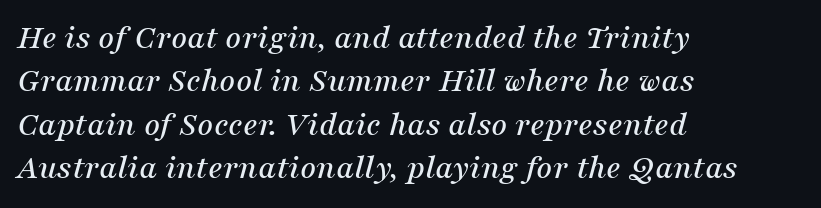
Q: Is the text italic (slanted)? A: Yes, it leans right by about 16 degrees.
Q: Is the typeface a serif or a sans-serif typeface? A: Serif.
Q: Is the text underlined? A: No.
Q: How is the paragraph aligned? A: Left-aligned.
Q: Is the spacing between letters normal or unusually wide? A: Normal.
Q: Width (condensed, normal, or wide)? A: Normal.
Q: Stroke contrast? A: Medium.
Q: x-height? A: Medium.
Q: Monospaced? A: No.
